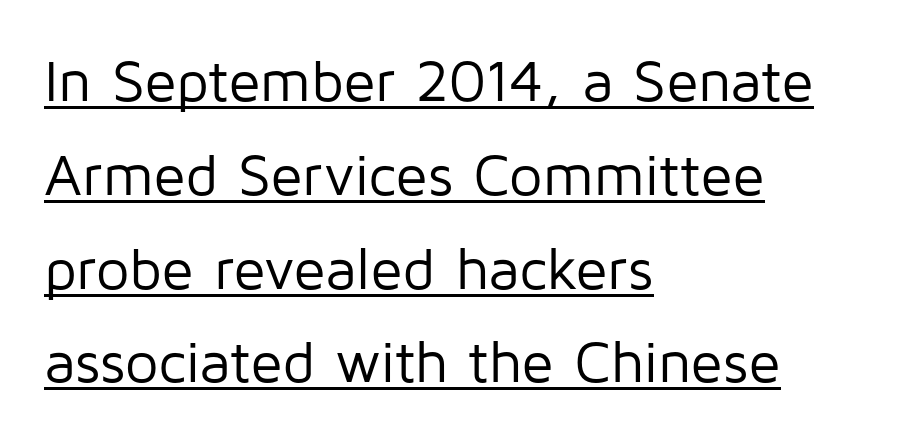
Check where the strokes stop: nothing finishes them off — pure sans. Interline gaps are of average width in this sample. Does a line run under the words? Yes, clearly. No extra tracking has been applied to these lines. Upright lettering throughout.
